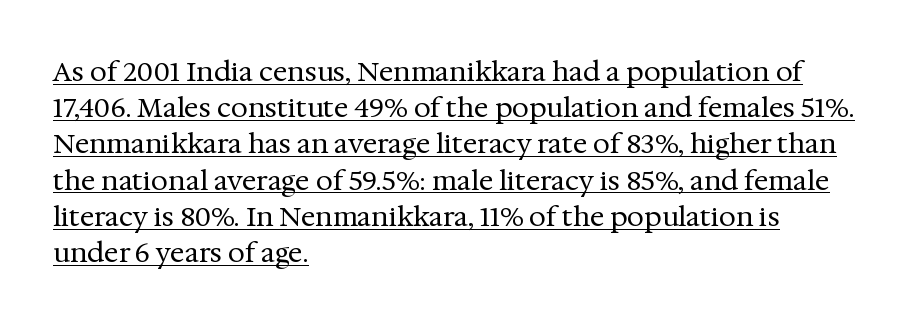
Q: Is the text bold? A: No.
Q: Is the text italic (slanted)? A: No, it is upright.
Q: Is the text underlined? A: Yes.
Q: How is the paragraph aligned? A: Left-aligned.
Q: Is the spacing between letters normal or unusually wide? A: Normal.
Q: Is the spacing between lines tight, normal or loose? A: Normal.
